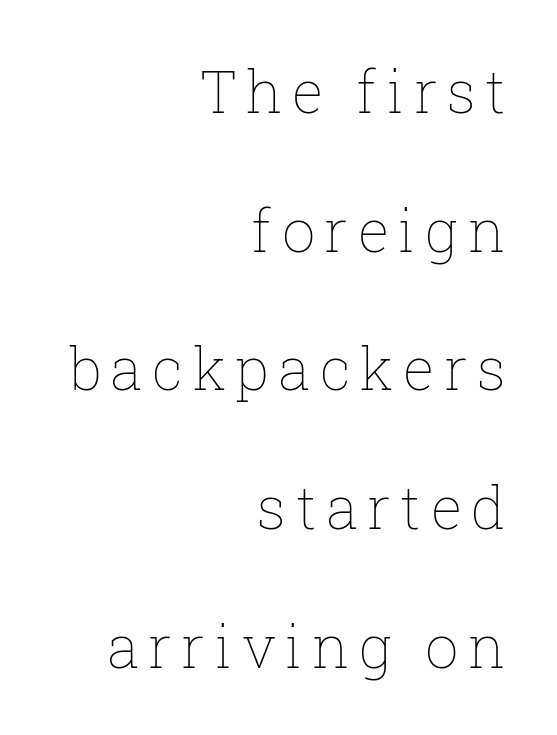
Stems here are at most as thick as an everyday book face. The rendering uses a large line-height, opening up the rows. This is roman type, the default non-slanted kind. Teacher's note: observe the even right margin — that is flush-right alignment. Plain, unruled lines of type.
